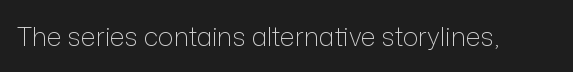
The image shows 26 px text type, upright; set normal letter spacing, not underlined.
